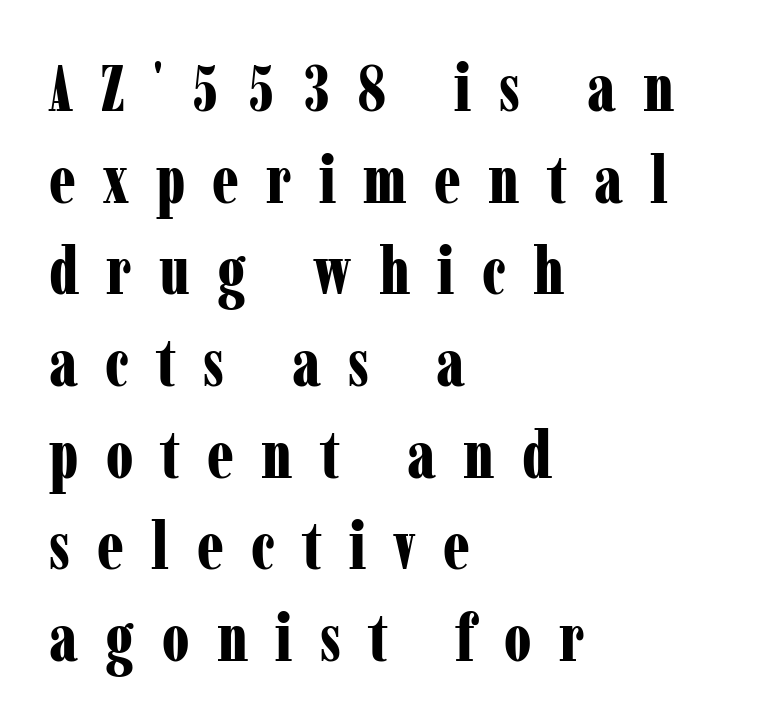
Q: Is the text bold? A: Yes.
Q: Is the text italic (slanted)? A: No, it is upright.
Q: Is the typeface a serif or a sans-serif typeface? A: Serif.
Q: Is the text underlined? A: No.
Q: How is the paragraph aligned? A: Left-aligned.
Q: Is the spacing between letters normal or unusually wide? A: Unusually wide.
Q: Is the spacing between lines tight, normal or loose? A: Normal.
Q: Width (condensed, normal, or wide)? A: Condensed.
Q: Stroke contrast? A: Low.
Q: x-height? A: Medium.
Q: Monospaced? A: No.
